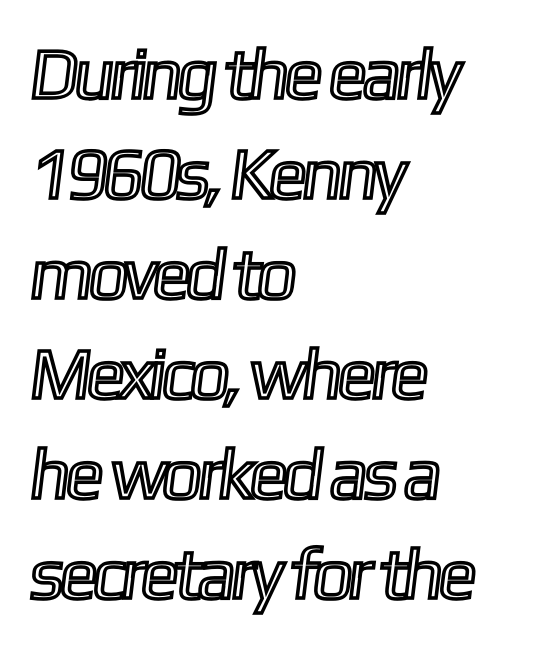
Regarding leading, the lines here are spaced in the standard way. Horizontal alignment here is leftward, the default for most running prose. This rendering features lettering with no underline. These lines are rendered in a variable-pitch font. Glyph-to-glyph distance matches everyday printed text.
